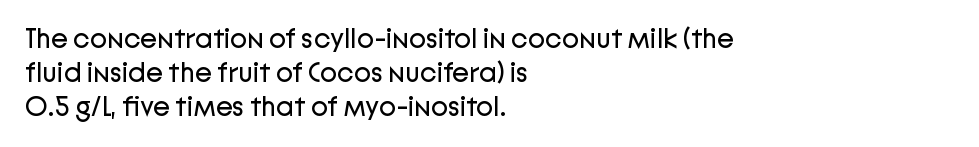
{"serif": "no", "italic": "no", "bold": "no", "weight": "regular", "width": "normal", "stroke_contrast": "low", "x_height": "medium", "monospaced": "no", "underline": "no", "align": "left", "line_spacing_ratio": 1.21, "letter_spacing": "normal", "letter_spacing_em": 0.0, "glyph_px": 28}
